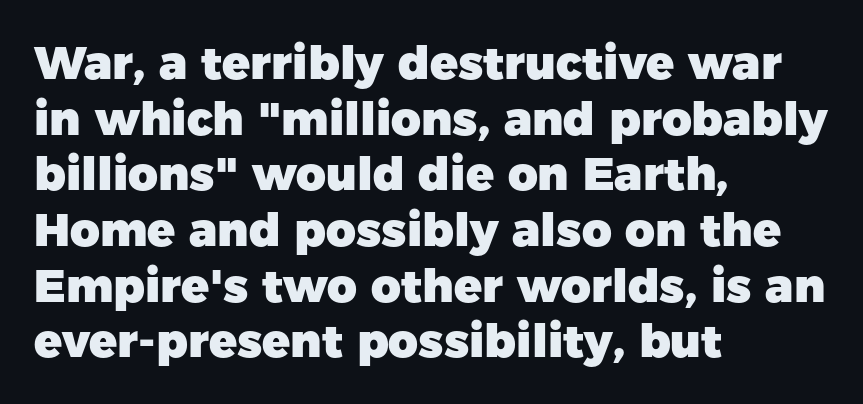
The image shows 46 px heavy sans-serif type, upright; set left-aligned, line spacing 1.21x, normal letter spacing, not underlined; low stroke contrast and a medium x-height.
